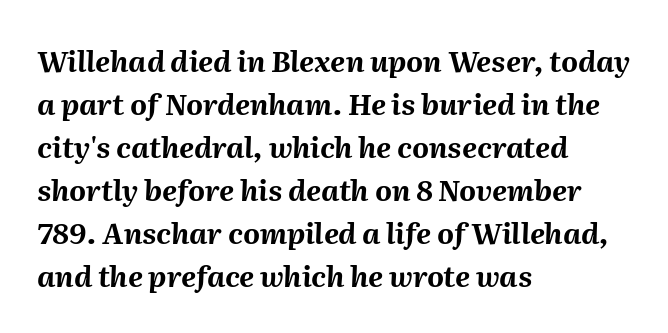
This sample uses an oblique cut, with every glyph tilted off the vertical. One glance says typical: line gaps are just what's usual. The rendering anchors every line to the left-hand side. Looks like regular typesetting: each glyph gets only the width it needs. Only glyphs here, with clear space below each row. In terms of weight, the rendering is a true, heavy bold.
